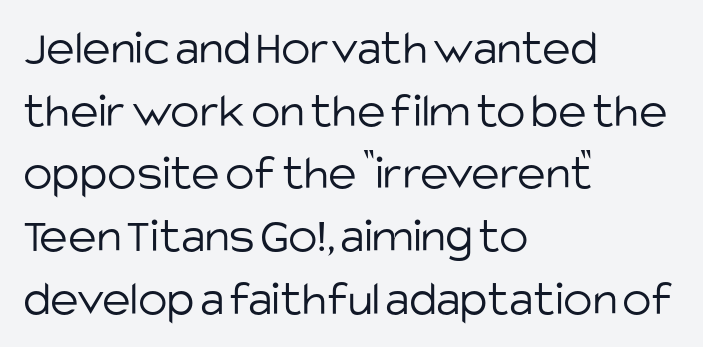
The image shows 49 px light sans-serif type, upright; set left-aligned, normal line spacing (1.28x), normal letter spacing, not underlined; low stroke contrast and a large x-height.
